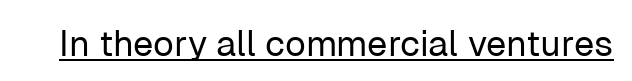
{"serif": "no", "italic": "no", "bold": "no", "weight": "regular", "width": "normal", "stroke_contrast": "low", "x_height": "medium", "monospaced": "no", "underline": "yes", "letter_spacing": "normal", "letter_spacing_em": 0.0, "glyph_px": 36}
